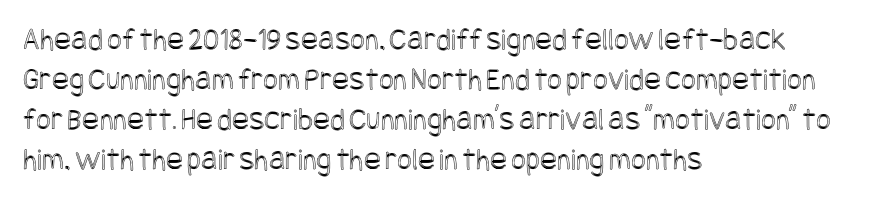
The image shows 32 px condensed type, upright; set left-aligned, normal line spacing (1.25x), normal letter spacing, not underlined; a large x-height.
